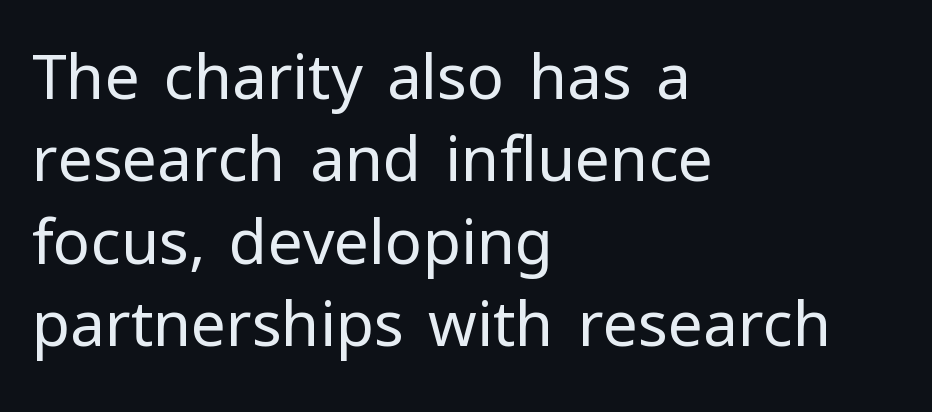
{"serif": "no", "italic": "no", "bold": "no", "weight": "regular", "width": "normal", "stroke_contrast": "low", "x_height": "medium", "monospaced": "no", "underline": "no", "align": "left", "line_spacing": "normal", "line_spacing_ratio": 1.33, "letter_spacing": "normal", "letter_spacing_em": 0.0, "glyph_px": 62}
